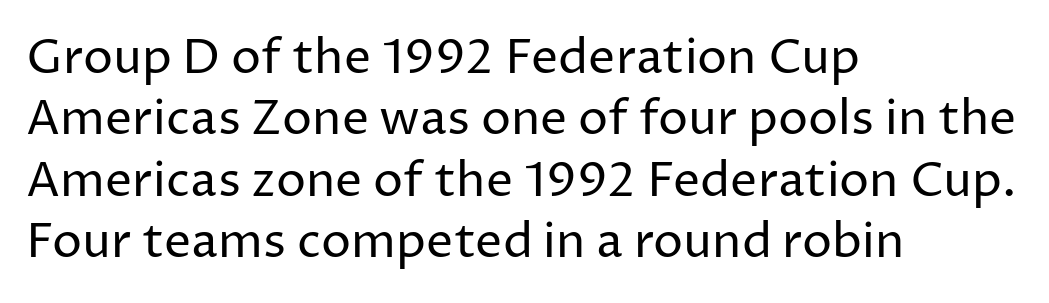
{"serif": "no", "italic": "no", "bold": "no", "weight": "regular", "width": "normal", "stroke_contrast": "low", "x_height": "medium", "monospaced": "no", "underline": "no", "align": "left", "line_spacing": "normal", "line_spacing_ratio": 1.28, "letter_spacing": "normal", "letter_spacing_em": 0.0, "glyph_px": 48}
